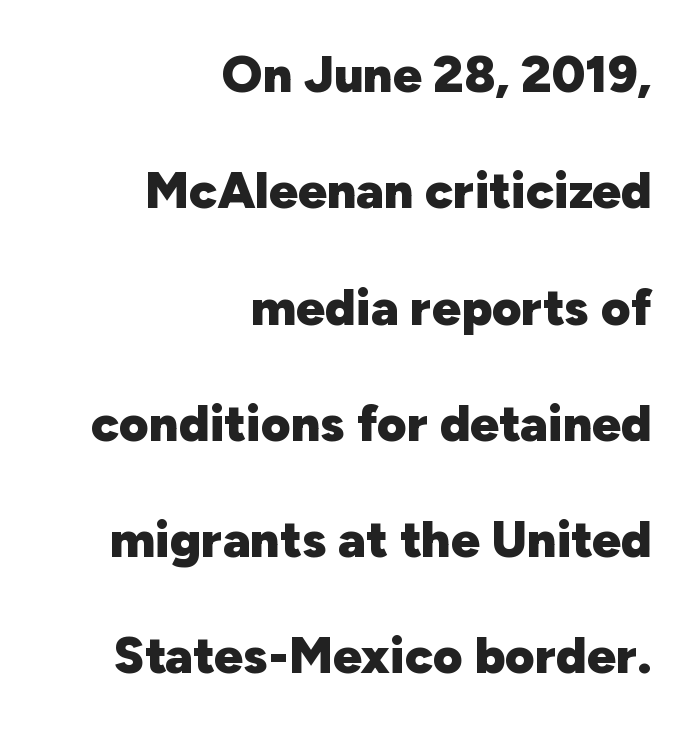
The image shows 51 px heavy sans-serif type, upright; set right-aligned, loose line spacing (2.28x), normal letter spacing, not underlined; low stroke contrast and a medium x-height.
